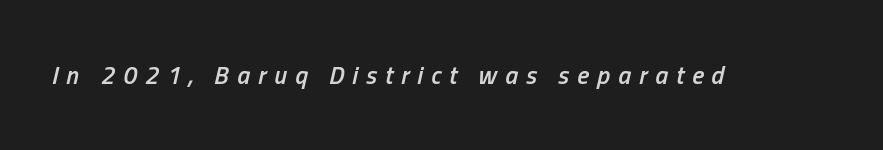
{"italic": "yes", "lean": "right", "slant_degrees": 13, "bold": "semi", "underline": "no", "letter_spacing": "wide", "letter_spacing_em": 0.32, "glyph_px": 25}
